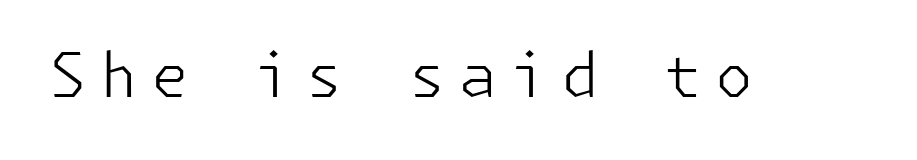
{"serif": "no", "italic": "no", "bold": "no", "weight": "light", "width": "normal", "stroke_contrast": "low", "x_height": "medium", "underline": "no", "letter_spacing": "wide", "letter_spacing_em": 0.22, "glyph_px": 61}
